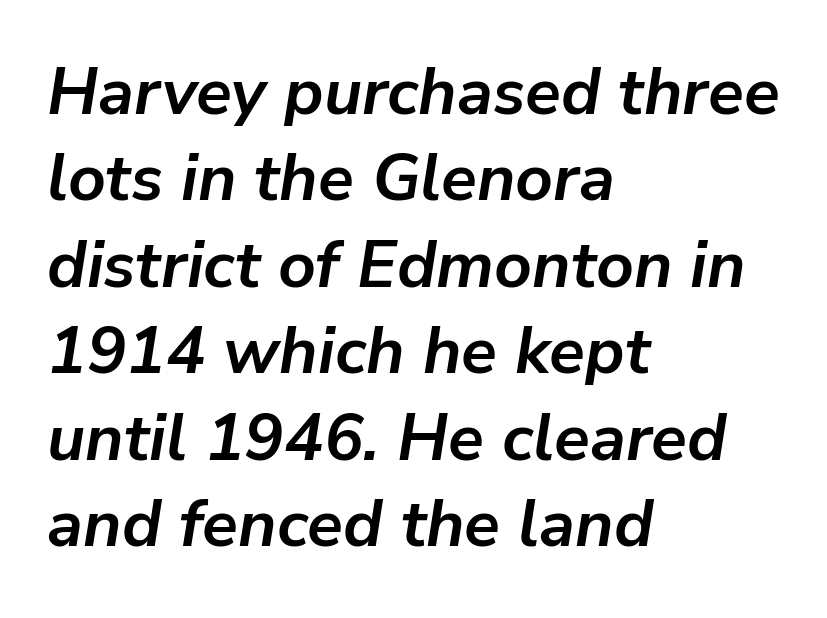
The image shows 66 px semibold type, italic (leaning right); set left-aligned, normal line spacing (1.31x), normal letter spacing, not underlined; low stroke contrast and a medium x-height.
